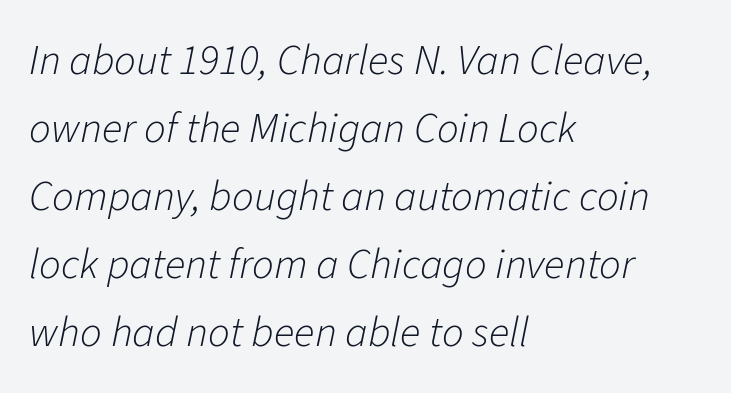
{"italic": "yes", "lean": "right", "slant_degrees": 11, "bold": "no", "weight": "light", "width": "normal", "stroke_contrast": "low", "x_height": "medium", "monospaced": "no", "underline": "no", "align": "left", "line_spacing": "normal", "line_spacing_ratio": 1.58, "letter_spacing": "normal", "letter_spacing_em": 0.0, "glyph_px": 43}
